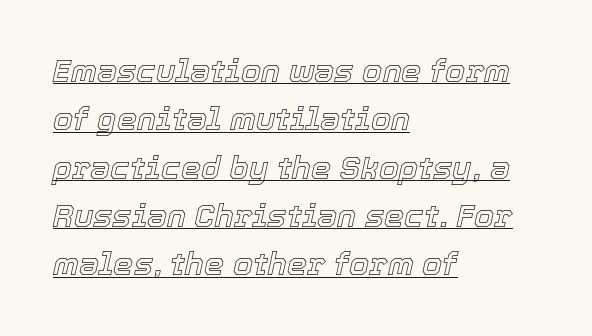
{"italic": "yes", "lean": "right", "slant_degrees": 12, "width": "normal", "x_height": "medium", "monospaced": "no", "underline": "yes", "align": "left", "line_spacing": "normal", "line_spacing_ratio": 1.51, "letter_spacing": "normal", "letter_spacing_em": 0.0, "glyph_px": 32}
